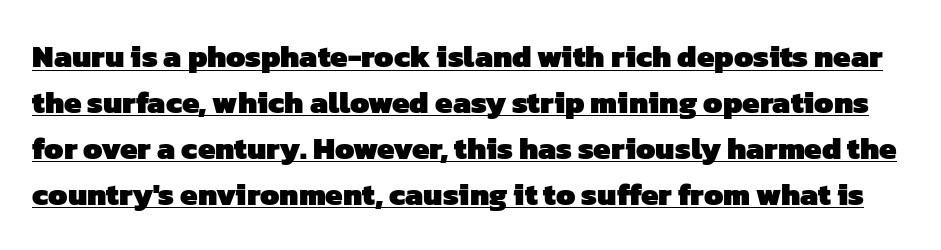
The image shows 31 px heavy sans-serif type; set normal line spacing (1.48x), normal letter spacing, underlined; low stroke contrast and a medium x-height.
